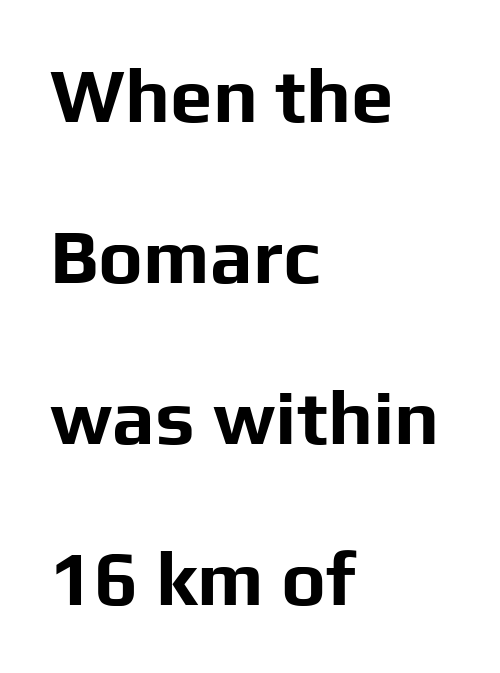
Q: Is the text bold? A: Yes.
Q: Is the text italic (slanted)? A: No, it is upright.
Q: Is the typeface a serif or a sans-serif typeface? A: Sans-serif.
Q: Is the text underlined? A: No.
Q: How is the paragraph aligned? A: Left-aligned.
Q: Is the spacing between letters normal or unusually wide? A: Normal.
Q: Is the spacing between lines tight, normal or loose? A: Loose.
Q: Width (condensed, normal, or wide)? A: Normal.
Q: Stroke contrast? A: Low.
Q: x-height? A: Medium.
Q: Monospaced? A: No.
